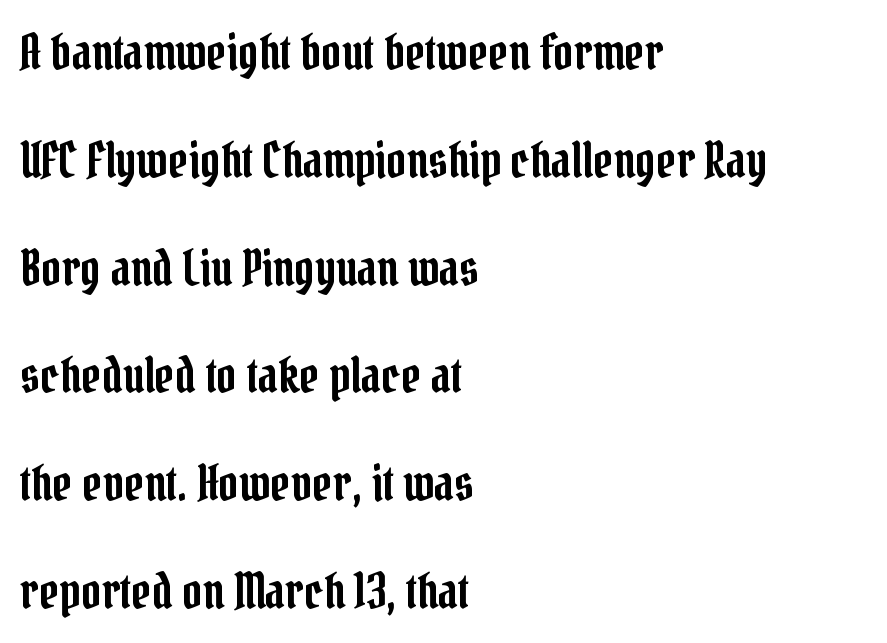
{"serif": "yes", "italic": "no", "width": "condensed", "stroke_contrast": "low", "x_height": "medium", "monospaced": "no", "underline": "no", "align": "left", "line_spacing": "loose", "line_spacing_ratio": 2.2, "letter_spacing": "normal", "letter_spacing_em": 0.0, "glyph_px": 49}
